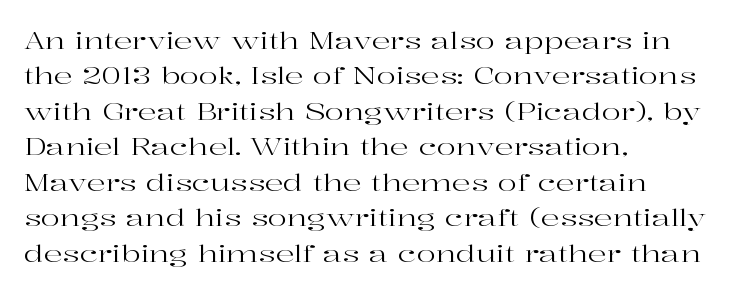
Q: Is the text bold? A: No.
Q: Is the text italic (slanted)? A: No, it is upright.
Q: Is the text underlined? A: No.
Q: How is the paragraph aligned? A: Left-aligned.
Q: Is the spacing between letters normal or unusually wide? A: Normal.
Q: Is the spacing between lines tight, normal or loose? A: Normal.
